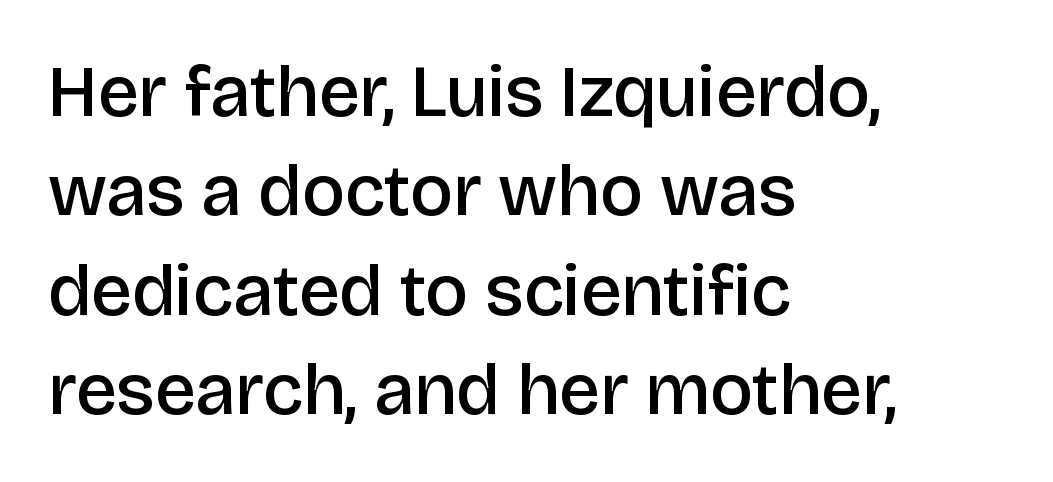
Q: Is the text bold? A: Semi-bold.
Q: Is the text italic (slanted)? A: No, it is upright.
Q: Is the typeface a serif or a sans-serif typeface? A: Sans-serif.
Q: Is the text underlined? A: No.
Q: How is the paragraph aligned? A: Left-aligned.
Q: Is the spacing between letters normal or unusually wide? A: Normal.
Q: Is the spacing between lines tight, normal or loose? A: Normal.
Q: Width (condensed, normal, or wide)? A: Normal.
Q: Stroke contrast? A: Low.
Q: x-height? A: Large.
Q: Monospaced? A: No.
